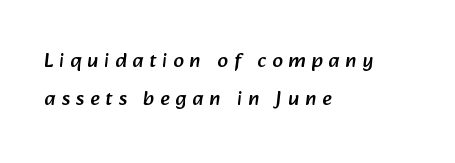
Q: Is the text underlined? A: No.
Q: How is the paragraph aligned? A: Left-aligned.
Q: Is the spacing between letters normal or unusually wide? A: Unusually wide.
